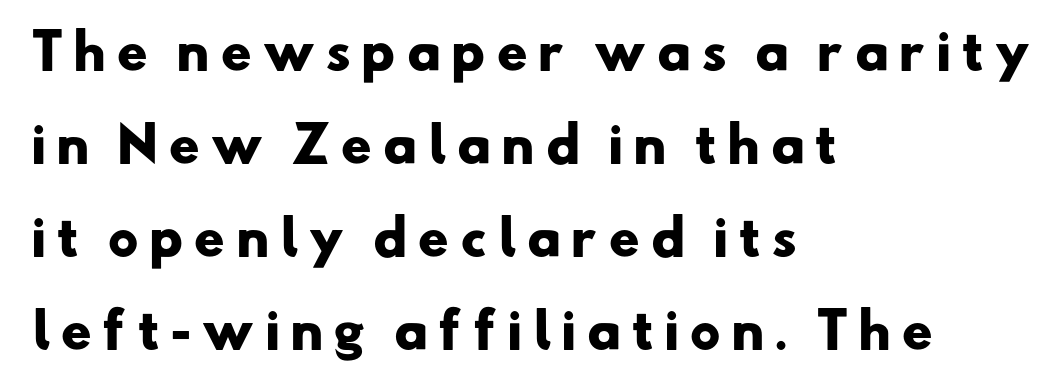
Q: Is the text bold? A: Yes.
Q: Is the typeface a serif or a sans-serif typeface? A: Sans-serif.
Q: Is the text underlined? A: No.
Q: How is the paragraph aligned? A: Left-aligned.
Q: Is the spacing between letters normal or unusually wide? A: Unusually wide.
Q: Is the spacing between lines tight, normal or loose? A: Loose.
Q: Width (condensed, normal, or wide)? A: Wide.
Q: Stroke contrast? A: Low.
Q: x-height? A: Small.
Q: Monospaced? A: No.
